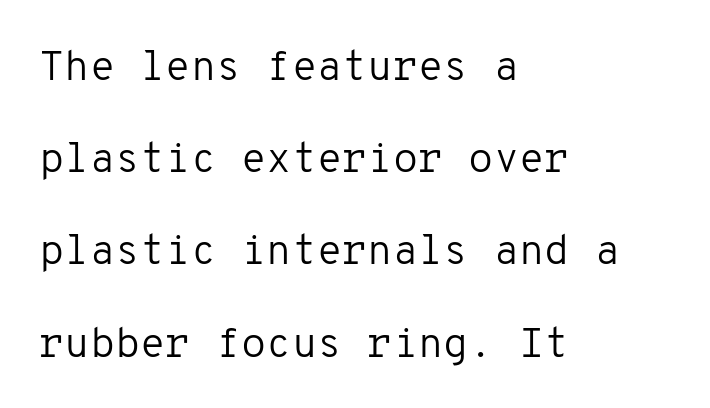
{"serif": "no", "italic": "no", "bold": "no", "weight": "regular", "width": "normal", "stroke_contrast": "low", "x_height": "medium", "monospaced": "yes", "underline": "no", "align": "left", "line_spacing": "loose", "line_spacing_ratio": 2.25, "letter_spacing": "normal", "letter_spacing_em": 0.0, "glyph_px": 41}
